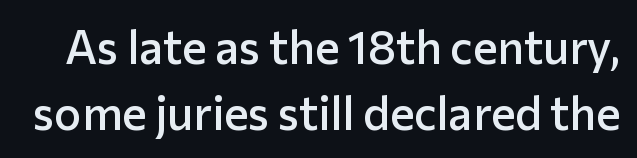
The font is running at a semibold setting, under full bold. The string is rendered with underlining switched off. Serif or sans? Sans — the stroke terminals are bare. This sample uses plain, unmodified letter spacing.
